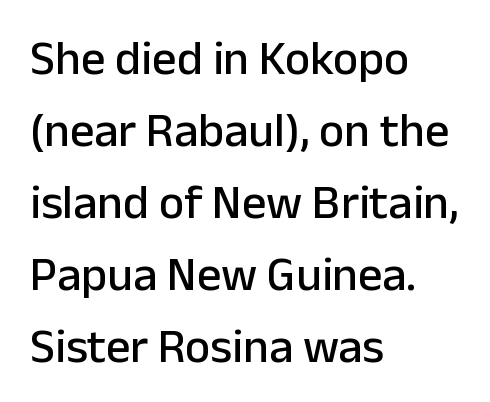
Underline: absent. Characters follow at the spacing the type designer built in. The block of text has a typical density, with ordinary space between rows. Note the varied advance widths — an 'i' is clearly narrower than an 'm'. In terms of letterform style, serifs are entirely absent. The passage is arranged the way most books set body copy — flush left.
